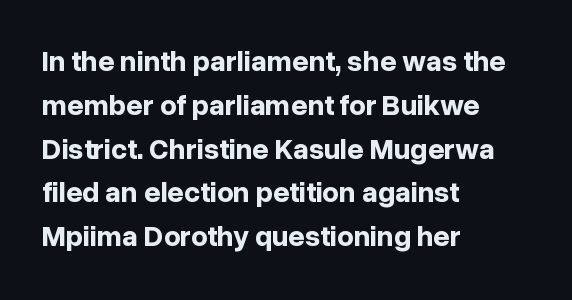
The image shows 29 px bold sans-serif type, upright; set left-aligned, normal line spacing (1.51x), normal letter spacing, not underlined; low stroke contrast and a medium x-height.
